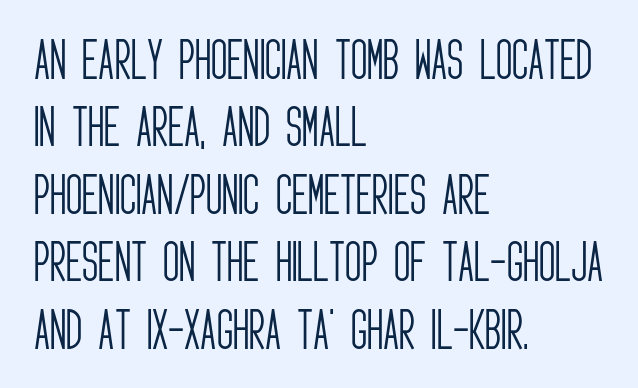
Q: Is the text bold? A: No.
Q: Is the text italic (slanted)? A: No, it is upright.
Q: Is the typeface a serif or a sans-serif typeface? A: Sans-serif.
Q: Is the text underlined? A: No.
Q: How is the paragraph aligned? A: Left-aligned.
Q: Is the spacing between letters normal or unusually wide? A: Normal.
Q: Is the spacing between lines tight, normal or loose? A: Normal.
Q: Width (condensed, normal, or wide)? A: Condensed.
Q: Stroke contrast? A: Low.
Q: x-height? A: Large.
Q: Monospaced? A: No.
